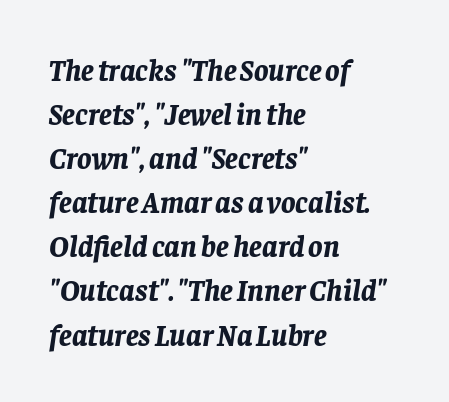
The image shows 30 px bold type, italic (leaning right); set left-aligned, normal line spacing (1.47x), normal letter spacing, not underlined; low stroke contrast and a large x-height.
